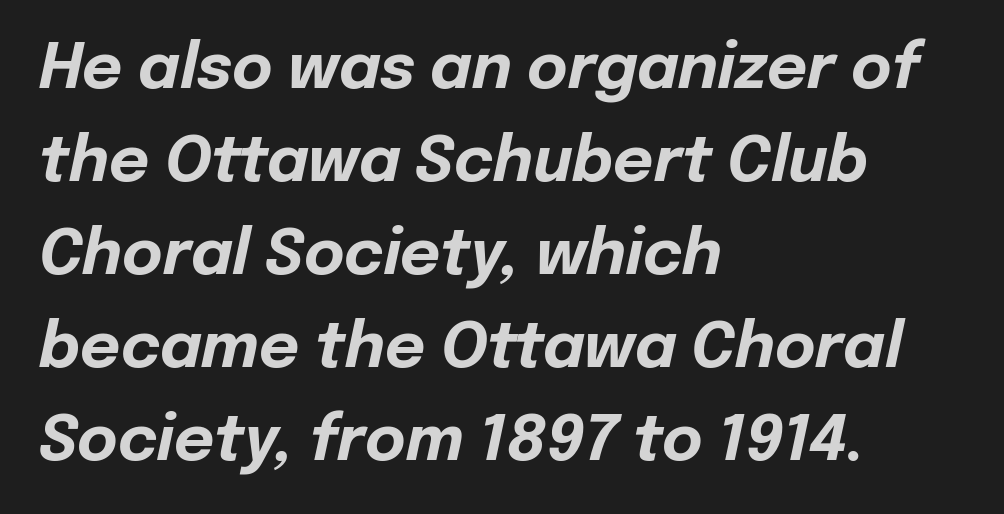
The font's italic variant was chosen for this text. Characters follow at the spacing the type designer built in. Vertical spacing — default. Varying glyph widths throughout — classic text-font behaviour. A student would call this left alignment; a typographer would say flush left, rag right.
